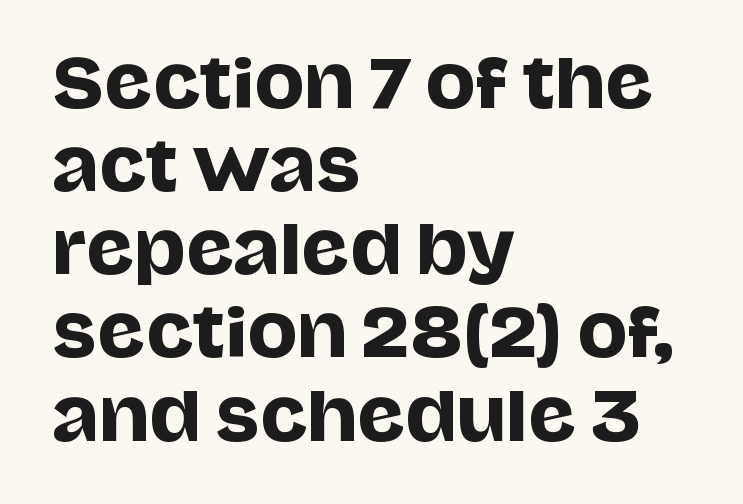
The image shows 66 px sans-serif type, upright; set left-aligned, normal line spacing (1.26x), normal letter spacing, not underlined; low stroke contrast and a large x-height.
